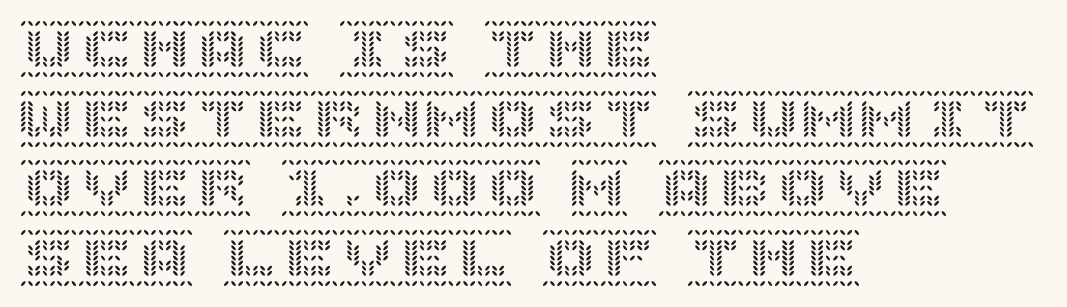
In terms of posture, this sample is upright. All the whitespace from short lines collects on the right. The letters sit at their default tracking, neither squeezed nor spread. Words float on clear page, feet unadorned.
